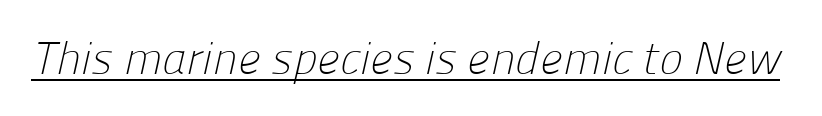
Is this a sans? Yes — the strokes have no serifs. The letterforms sit at book weight or below. The face used here is proportionally spaced, like ordinary book or web type. Short note: letters normally spaced. Has an underline been added? It has.
